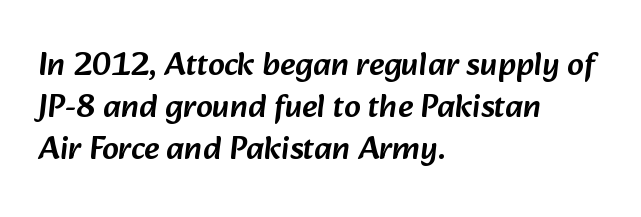
The image shows 33 px sans-serif type; set left-aligned, normal line spacing (1.27x), normal letter spacing, not underlined; low stroke contrast and a medium x-height.
